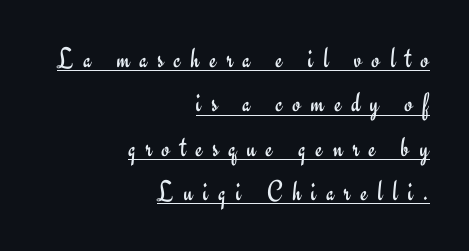
{"serif": "no", "bold": "no", "weight": "regular", "width": "normal", "stroke_contrast": "low", "x_height": "small", "monospaced": "no", "underline": "yes", "align": "right", "line_spacing": "normal", "line_spacing_ratio": 1.53, "letter_spacing": "wide", "letter_spacing_em": 0.35, "glyph_px": 29}
